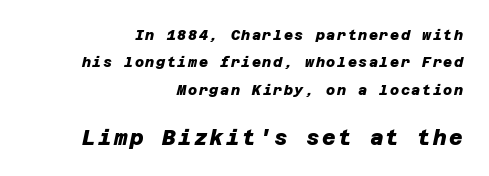
The image shows 21 px bold type; set right-aligned, loose line spacing (1.95x), not underlined; the second (bottom) block is 1.5x larger.
